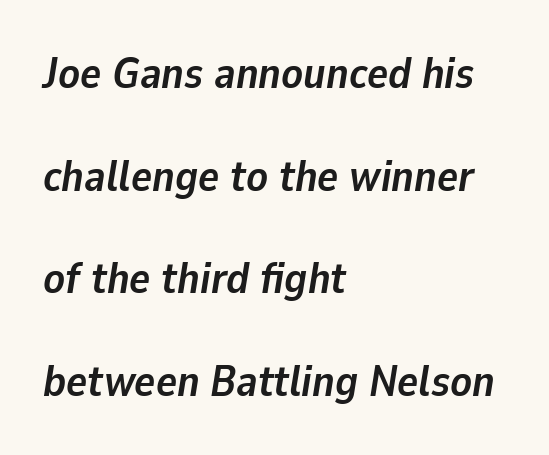
Q: Is the text bold? A: Yes.
Q: Is the text italic (slanted)? A: Yes, it leans right by about 9 degrees.
Q: Is the text underlined? A: No.
Q: How is the paragraph aligned? A: Left-aligned.
Q: Is the spacing between letters normal or unusually wide? A: Normal.
Q: Is the spacing between lines tight, normal or loose? A: Loose.
Q: Width (condensed, normal, or wide)? A: Normal.
Q: Stroke contrast? A: Low.
Q: x-height? A: Medium.
Q: Monospaced? A: No.
